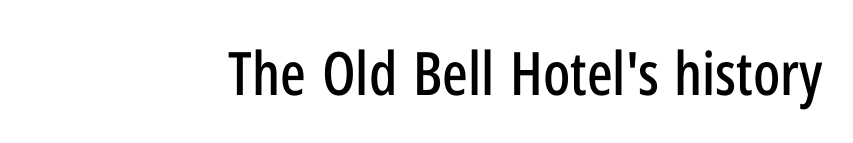
The image shows 60 px condensed sans-serif type, upright; set right-aligned, normal letter spacing, not underlined; low stroke contrast and a medium x-height.
